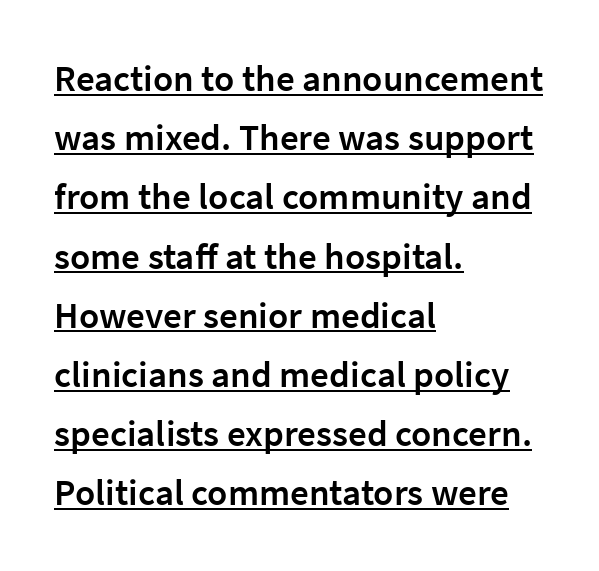
The image shows 37 px semibold sans-serif type, upright; set left-aligned, normal line spacing (1.6x), normal letter spacing, underlined; low stroke contrast and a medium x-height.
